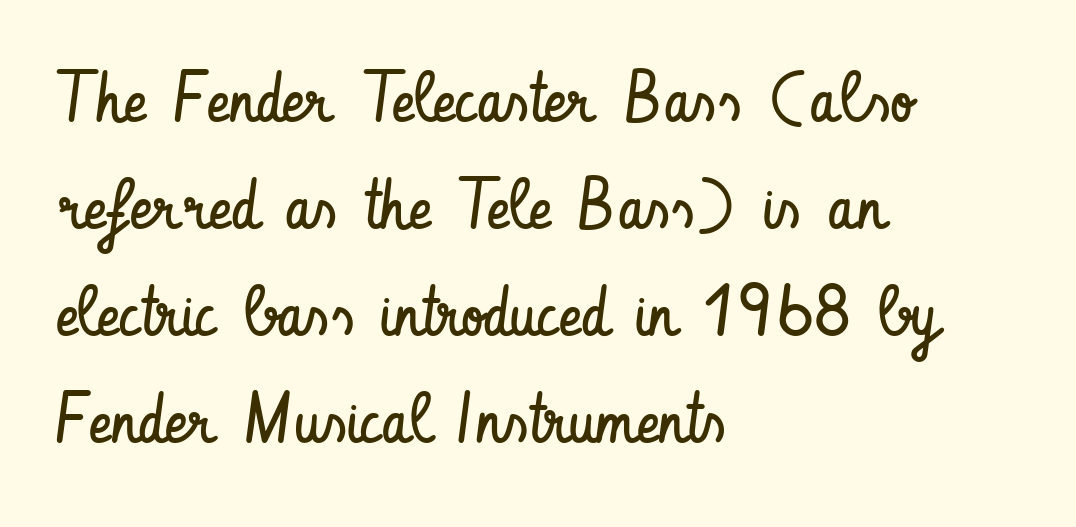
A typesetter would call this zero additional tracking. Nothing sits at the stroke ends, so this counts as sans-serif. A classic flush-left, rag-right setting is used for this passage. Evenly set lines give the paragraph a standard silhouette. Compared with a typical body face, this is equally light or lighter still.
